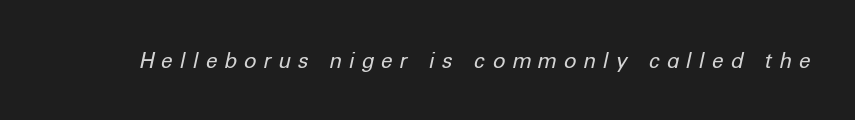
Q: Is the text bold? A: No.
Q: Is the text italic (slanted)? A: Yes, it leans right by about 12 degrees.
Q: Is the text underlined? A: No.
Q: Is the spacing between letters normal or unusually wide? A: Unusually wide.
